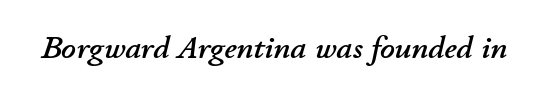
{"italic": "yes", "lean": "right", "slant_degrees": 11, "width": "normal", "stroke_contrast": "low", "x_height": "small", "monospaced": "no", "underline": "no", "letter_spacing": "normal", "letter_spacing_em": 0.0, "glyph_px": 32}
